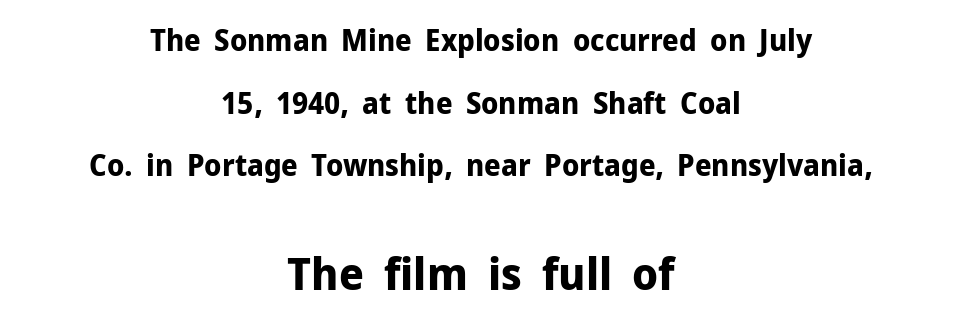
The image shows 45 px bold sans-serif type, upright; set centered, loose line spacing (2.09x), normal letter spacing, not underlined; the second (bottom) block is 1.5x larger; low stroke contrast and a medium x-height.
